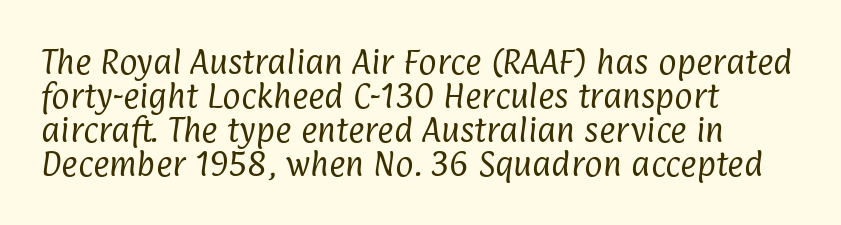
Q: Is the text bold? A: No.
Q: Is the typeface a serif or a sans-serif typeface? A: Sans-serif.
Q: Is the text underlined? A: No.
Q: How is the paragraph aligned? A: Left-aligned.
Q: Is the spacing between letters normal or unusually wide? A: Normal.
Q: Width (condensed, normal, or wide)? A: Condensed.
Q: Stroke contrast? A: Low.
Q: x-height? A: Medium.
Q: Monospaced? A: No.
